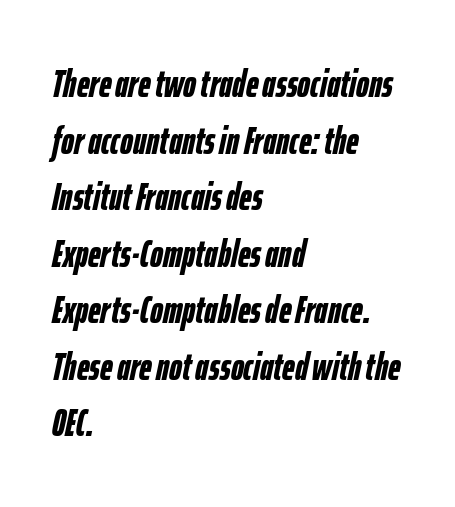
Leading matches the norm, producing a regular column. Reading down the block, your eye returns to a fixed left position each line. Varying glyph widths throughout — classic text-font behaviour. Compared with typical body copy, the letter spacing here is the same. The strokes are fattened all the way to bold.
